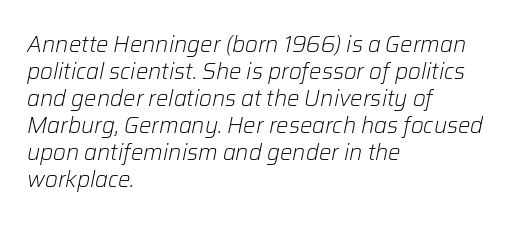
The image shows 22 px text type, italic (leaning right); set left-aligned, line spacing 1.23x, normal letter spacing, not underlined.
